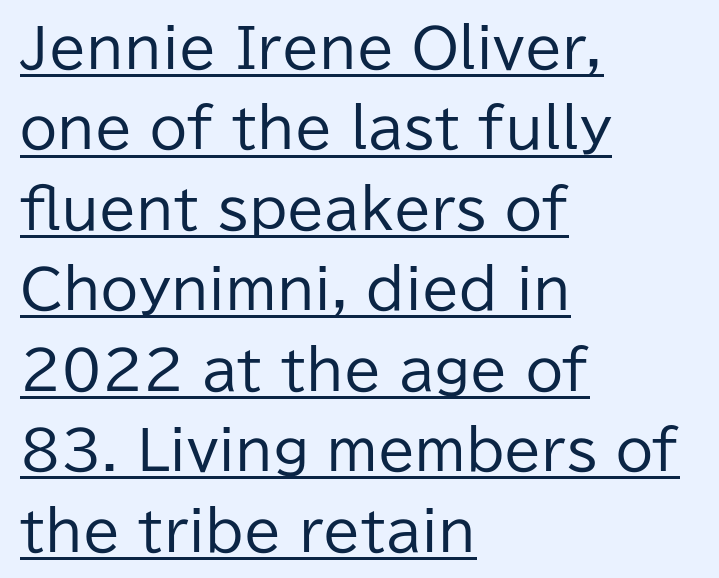
{"serif": "no", "italic": "no", "bold": "no", "weight": "regular", "width": "normal", "stroke_contrast": "low", "x_height": "medium", "monospaced": "no", "underline": "yes", "align": "left", "line_spacing": "normal", "line_spacing_ratio": 1.49, "letter_spacing": "normal", "letter_spacing_em": 0.0, "glyph_px": 54}
